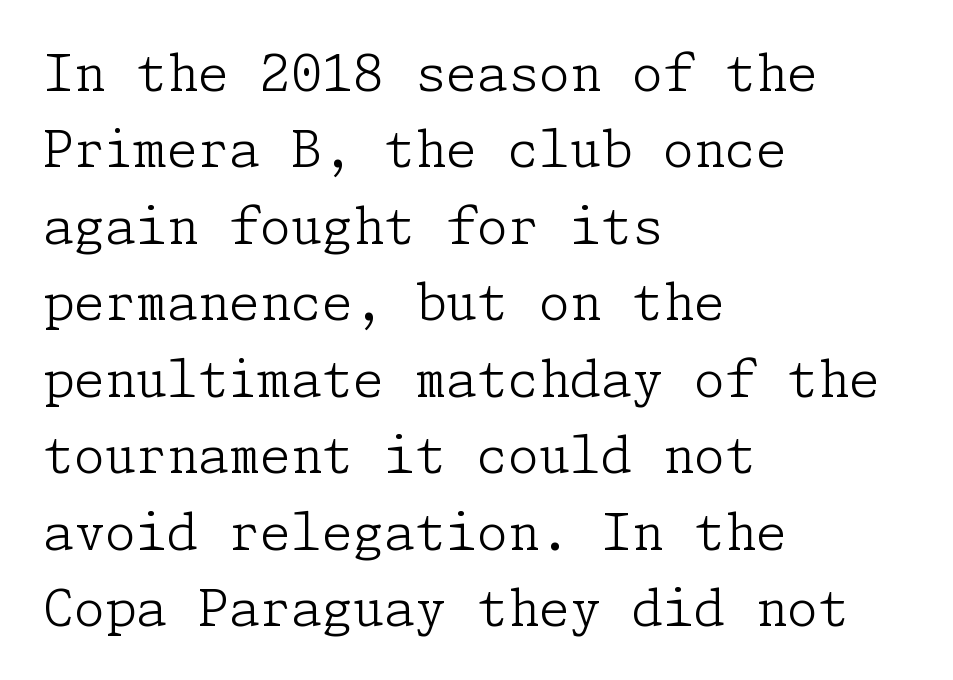
{"serif": "yes", "italic": "no", "bold": "no", "weight": "light", "width": "normal", "stroke_contrast": "low", "x_height": "medium", "underline": "no", "align": "left", "line_spacing": "normal", "line_spacing_ratio": 1.53, "letter_spacing": "normal", "letter_spacing_em": 0.0, "glyph_px": 50}
